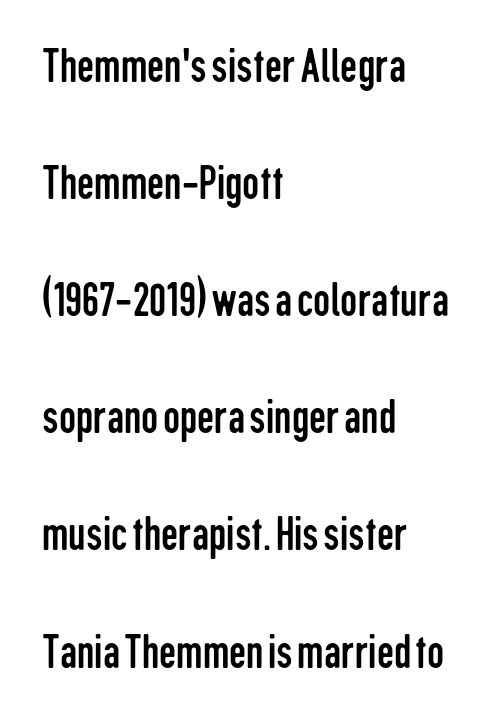
The image shows 48 px regular-weight, condensed sans-serif type, upright; set left-aligned, loose line spacing (2.44x), normal letter spacing, not underlined; low stroke contrast and a medium x-height.
